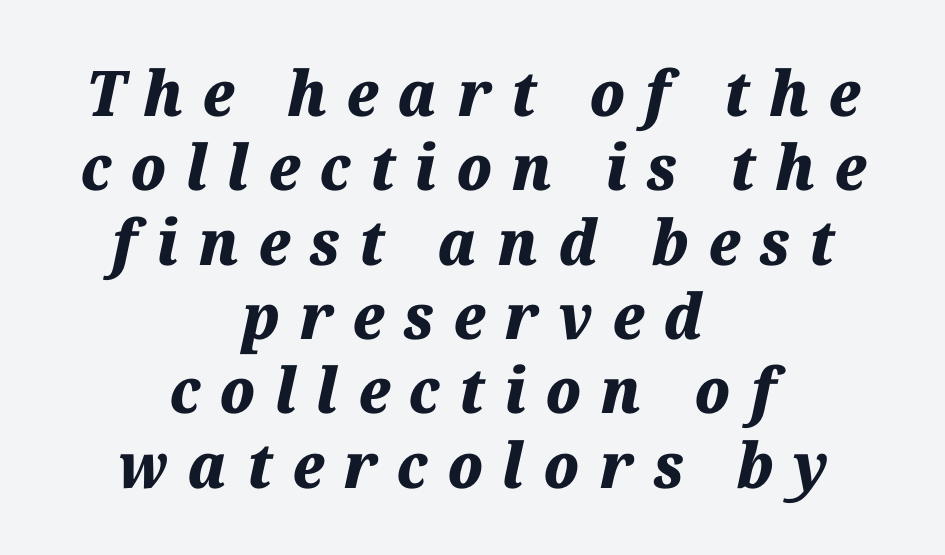
The image shows 63 px heavy type, italic (leaning right); set centered, line spacing 1.18x, unusually wide letter spacing (+0.31 em), not underlined; medium stroke contrast and a medium x-height.
